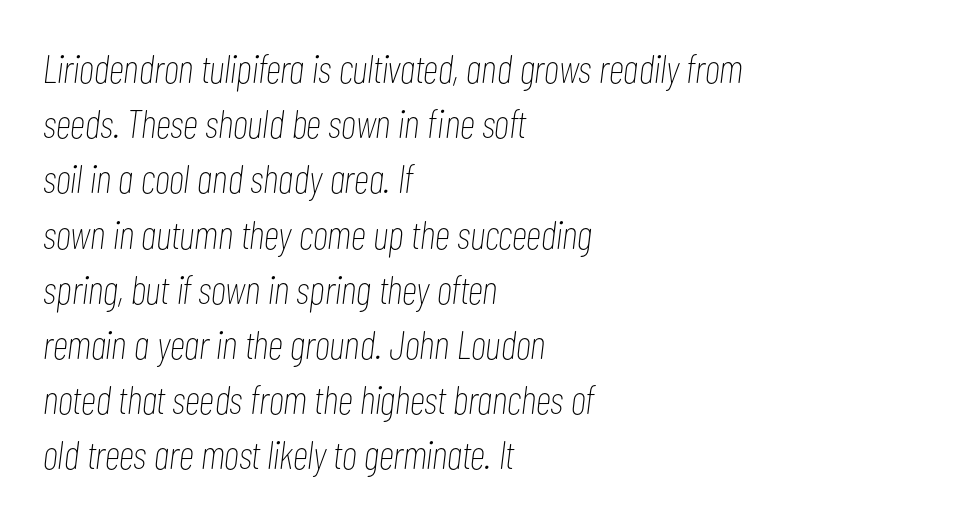
{"italic": "yes", "lean": "right", "slant_degrees": 7, "bold": "no", "weight": "thin", "width": "condensed", "stroke_contrast": "low", "x_height": "medium", "monospaced": "no", "underline": "no", "align": "left", "line_spacing": "normal", "line_spacing_ratio": 1.38, "letter_spacing": "normal", "letter_spacing_em": 0.0, "glyph_px": 40}
